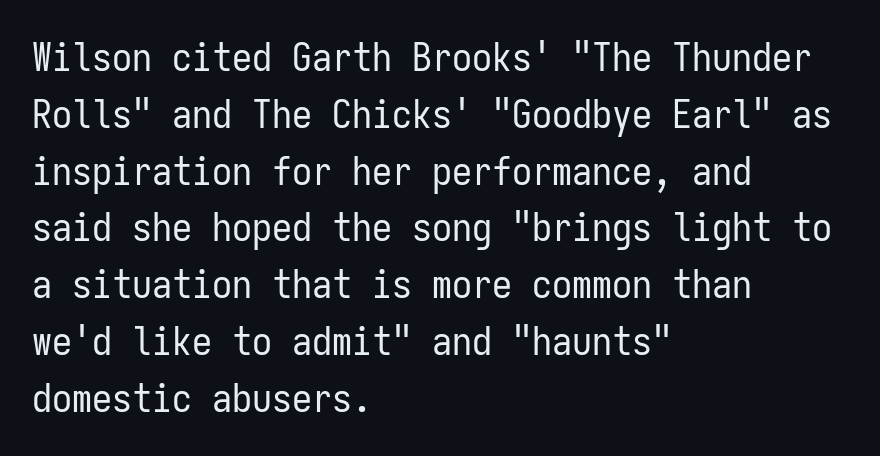
Does the type have serifs? No, each stem ends abruptly. Stems and bowls with no extra thickness — not bold. The rows are spaced the way most documents space them. The zone under the glyphs is completely vacant.
